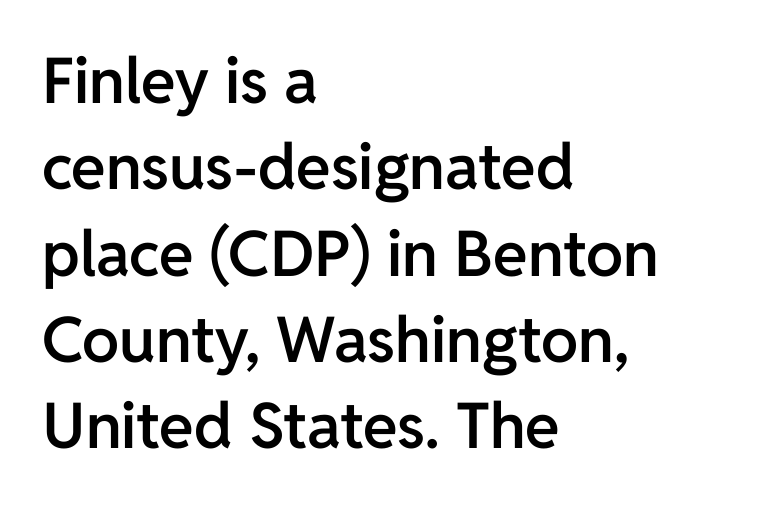
{"serif": "no", "italic": "no", "bold": "semi", "weight": "semibold", "width": "normal", "stroke_contrast": "low", "x_height": "medium", "monospaced": "no", "underline": "no", "align": "left", "line_spacing": "normal", "line_spacing_ratio": 1.37, "letter_spacing": "normal", "letter_spacing_em": 0.0, "glyph_px": 63}
